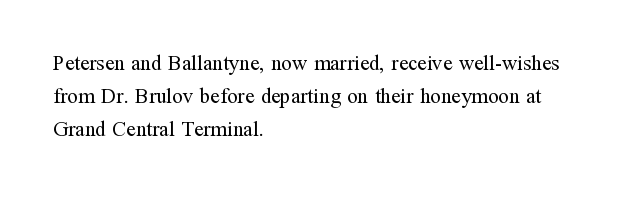
{"italic": "no", "bold": "no", "underline": "no", "align": "left", "line_spacing": "normal", "line_spacing_ratio": 1.57, "letter_spacing": "normal", "letter_spacing_em": 0.0, "glyph_px": 21}
